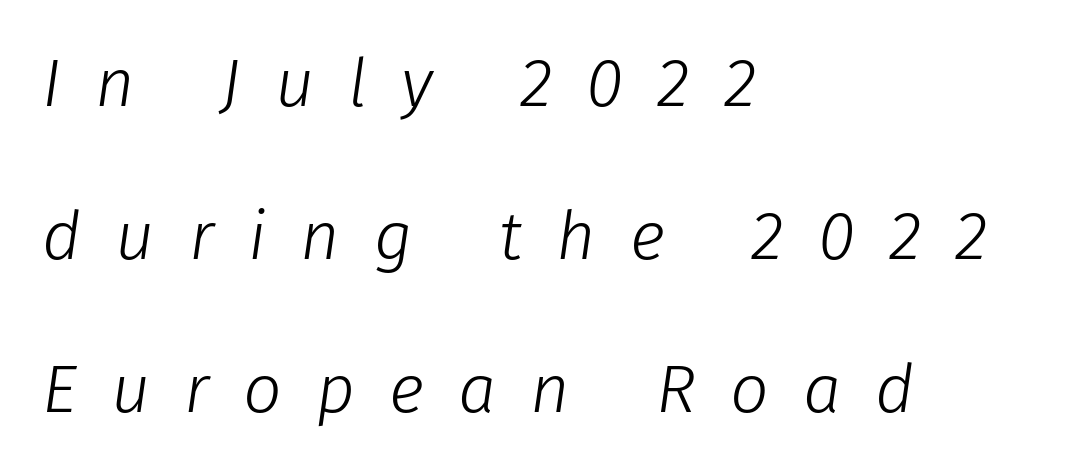
Each new line begins a long way beneath the previous one. Counters stay open thanks to moderate or lighter strokes. Leftover space on each line is placed entirely after the last word. In terms of letterspacing, this is a distinctly airy, spread setting. Beneath every word, the page is bare.
